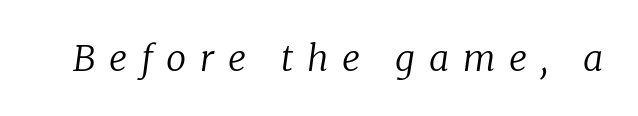
The image shows 36 px regular-weight serif type, italic (leaning right); set unusually wide letter spacing (+0.38 em), not underlined; low stroke contrast and a medium x-height.
